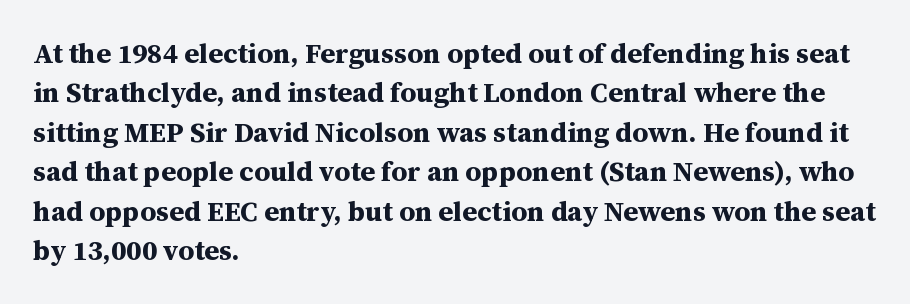
Q: Is the text bold? A: Yes.
Q: Is the text italic (slanted)? A: No, it is upright.
Q: Is the typeface a serif or a sans-serif typeface? A: Serif.
Q: Is the text underlined? A: No.
Q: How is the paragraph aligned? A: Left-aligned.
Q: Is the spacing between letters normal or unusually wide? A: Normal.
Q: Is the spacing between lines tight, normal or loose? A: Normal.
Q: Width (condensed, normal, or wide)? A: Normal.
Q: Stroke contrast? A: Medium.
Q: x-height? A: Medium.
Q: Monospaced? A: No.
